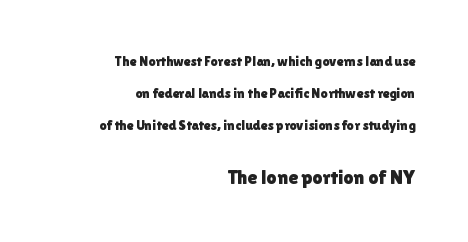
Is there any slant? The stems are plumb. Tracking here is standard; glyphs follow each other at the usual distance. Is the lower block the larger one? Yes — the lower block carries the bigger type. Just letters on the line, the space beneath them empty. Each line ends at the same right margin while the left side varies. Leading is clearly above the norm, producing a sparse column.
